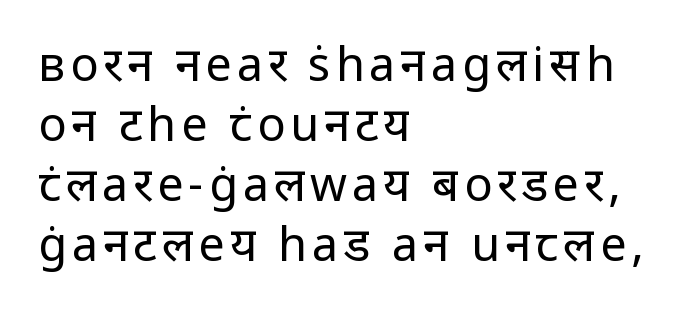
If you drew a ruler down the left edge, every line would touch it. Descenders are the only things crossing below the line. Each letter keeps its own natural width here, so spacing adapts to shape. Does the type have serifs? No, each stem ends abruptly.
